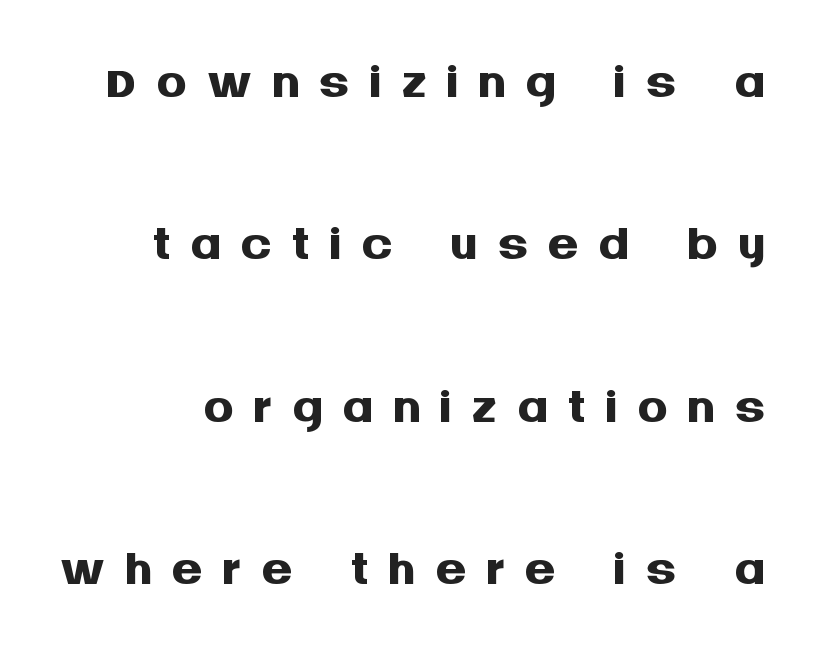
Q: Is the text bold? A: Yes.
Q: Is the text italic (slanted)? A: No, it is upright.
Q: Is the typeface a serif or a sans-serif typeface? A: Sans-serif.
Q: Is the text underlined? A: No.
Q: Is the spacing between letters normal or unusually wide? A: Unusually wide.
Q: Is the spacing between lines tight, normal or loose? A: Loose.
Q: Width (condensed, normal, or wide)? A: Normal.
Q: Stroke contrast? A: Medium.
Q: x-height? A: Large.
Q: Monospaced? A: No.
